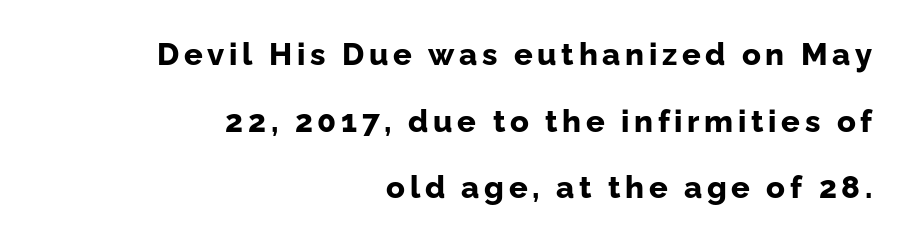
Regarding serifs, this sample does without them. Here the designer chose a conventional face with non-uniform glyph widths. Posture: upright roman. Emphasis by weight is at full strength: bold. A great deal of white space separates one row of letters from the next.
